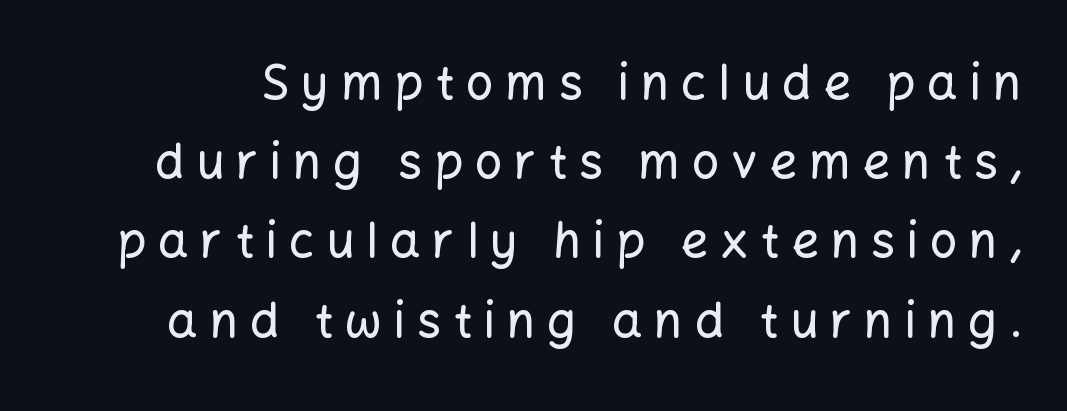
Q: Is the text italic (slanted)? A: No, it is upright.
Q: Is the typeface a serif or a sans-serif typeface? A: Sans-serif.
Q: Is the text underlined? A: No.
Q: Is the spacing between letters normal or unusually wide? A: Unusually wide.
Q: Is the spacing between lines tight, normal or loose? A: Normal.
Q: Width (condensed, normal, or wide)? A: Normal.
Q: Stroke contrast? A: Low.
Q: x-height? A: Medium.
Q: Monospaced? A: No.
